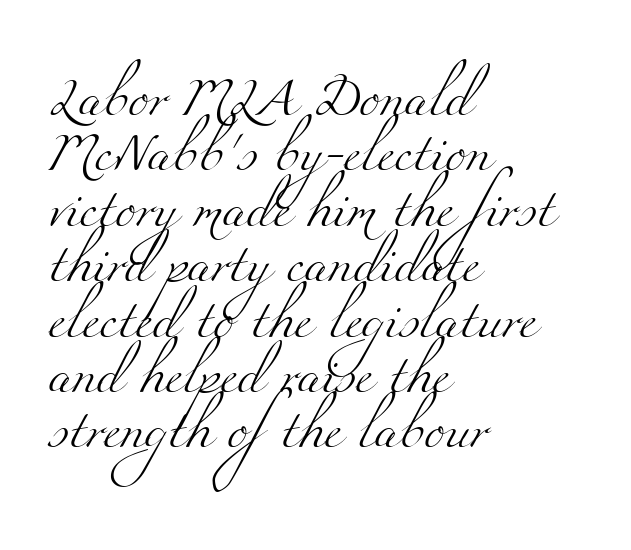
Letters rest on an invisible, unmarked baseline. The designer left line spacing at the default. Which margin do the lines hug? The left one — the right edge is uneven. Weight: not bold — regular or lighter. The passage shown has conventional tracking throughout.
